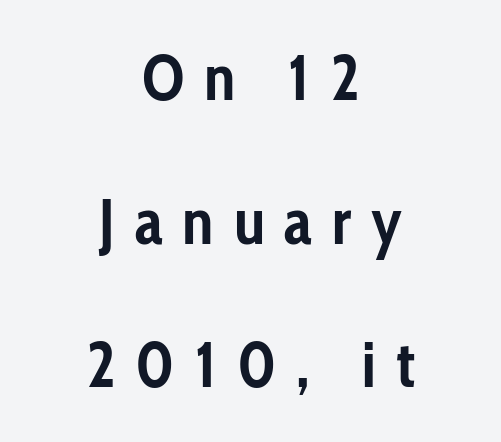
Q: Is the text bold? A: Yes.
Q: Is the text italic (slanted)? A: No, it is upright.
Q: Is the typeface a serif or a sans-serif typeface? A: Sans-serif.
Q: Is the text underlined? A: No.
Q: How is the paragraph aligned? A: Centered.
Q: Is the spacing between letters normal or unusually wide? A: Unusually wide.
Q: Is the spacing between lines tight, normal or loose? A: Loose.
Q: Width (condensed, normal, or wide)? A: Condensed.
Q: Stroke contrast? A: Low.
Q: x-height? A: Medium.
Q: Monospaced? A: No.
